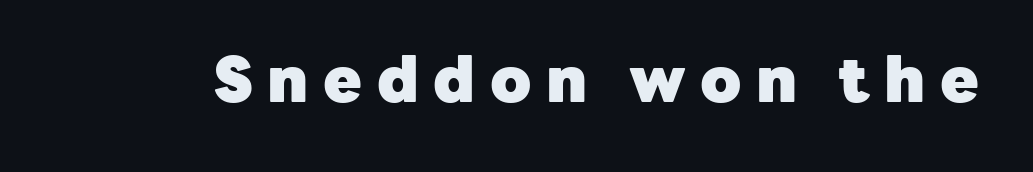
Q: Is the text bold? A: Yes.
Q: Is the text italic (slanted)? A: No, it is upright.
Q: Is the typeface a serif or a sans-serif typeface? A: Sans-serif.
Q: Is the text underlined? A: No.
Q: Is the spacing between letters normal or unusually wide? A: Unusually wide.
Q: Width (condensed, normal, or wide)? A: Normal.
Q: Stroke contrast? A: Low.
Q: x-height? A: Medium.
Q: Monospaced? A: No.
